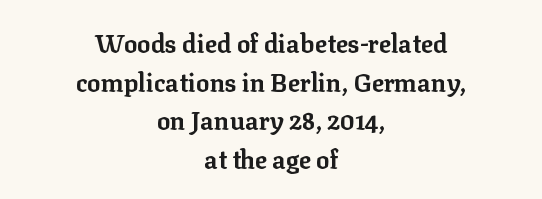
Q: Is the text bold? A: Yes.
Q: Is the text italic (slanted)? A: No, it is upright.
Q: Is the text underlined? A: No.
Q: How is the paragraph aligned? A: Centered.
Q: Is the spacing between letters normal or unusually wide? A: Normal.
Q: Is the spacing between lines tight, normal or loose? A: Normal.
